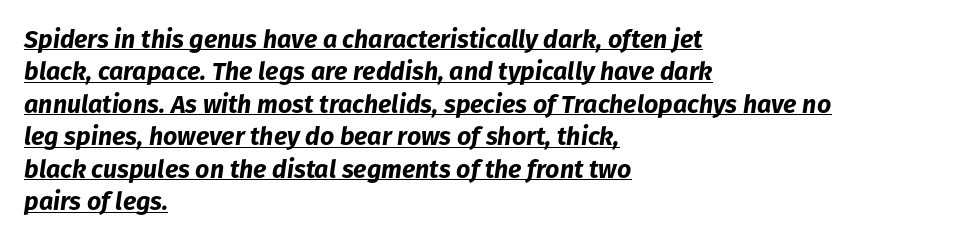
Q: Is the text bold? A: Yes.
Q: Is the text italic (slanted)? A: Yes, it leans right by about 8 degrees.
Q: Is the text underlined? A: Yes.
Q: How is the paragraph aligned? A: Left-aligned.
Q: Is the spacing between letters normal or unusually wide? A: Normal.
Q: Is the spacing between lines tight, normal or loose? A: Normal.
